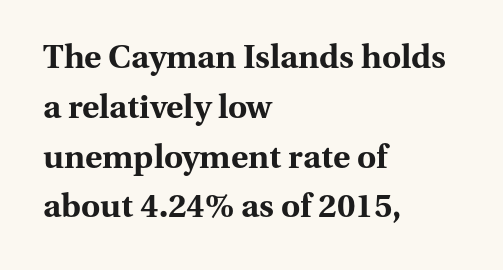
The image shows 33 px bold serif type, upright; set left-aligned, normal line spacing (1.51x), normal letter spacing, not underlined; medium stroke contrast and a medium x-height.
